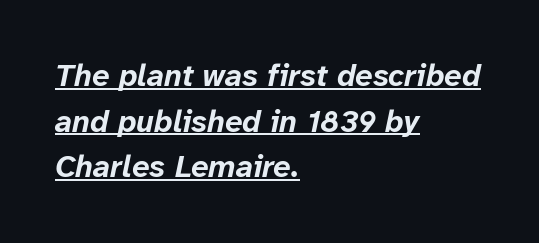
The image shows 31 px bold type, italic (leaning right); set left-aligned, normal line spacing (1.47x), normal letter spacing, underlined; low stroke contrast and a medium x-height.
